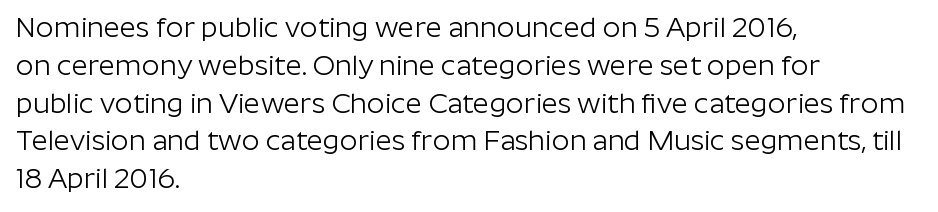
Q: Is the text bold? A: No.
Q: Is the text italic (slanted)? A: No, it is upright.
Q: Is the typeface a serif or a sans-serif typeface? A: Sans-serif.
Q: Is the text underlined? A: No.
Q: How is the paragraph aligned? A: Left-aligned.
Q: Is the spacing between letters normal or unusually wide? A: Normal.
Q: Is the spacing between lines tight, normal or loose? A: Normal.
Q: Width (condensed, normal, or wide)? A: Normal.
Q: Stroke contrast? A: Low.
Q: x-height? A: Medium.
Q: Monospaced? A: No.
